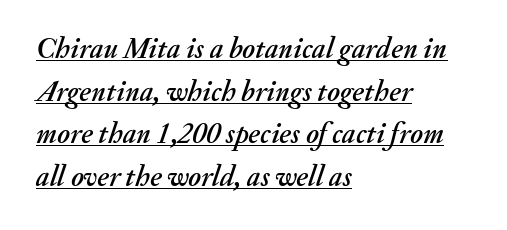
Q: Is the text italic (slanted)? A: Yes, it leans right by about 20 degrees.
Q: Is the text underlined? A: Yes.
Q: How is the paragraph aligned? A: Left-aligned.
Q: Is the spacing between letters normal or unusually wide? A: Normal.
Q: Is the spacing between lines tight, normal or loose? A: Normal.
Q: Width (condensed, normal, or wide)? A: Normal.
Q: Stroke contrast? A: Medium.
Q: x-height? A: Small.
Q: Monospaced? A: No.
